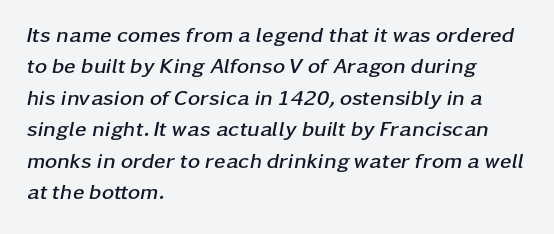
{"italic": "yes", "lean": "right", "slant_degrees": 11, "bold": "yes", "underline": "no", "align": "left", "line_spacing": "normal", "line_spacing_ratio": 1.5, "letter_spacing": "normal", "letter_spacing_em": 0.0, "glyph_px": 21}
